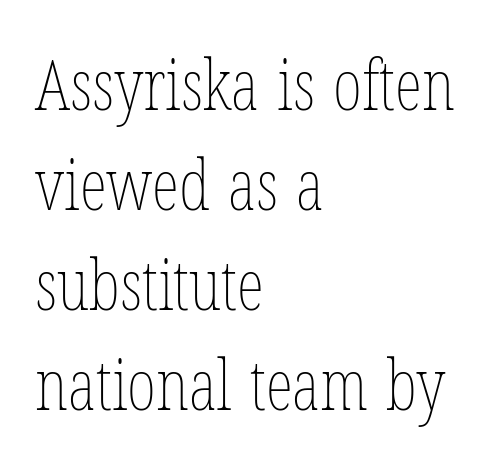
The image shows 70 px thin, condensed type, upright; set left-aligned, normal line spacing (1.43x), normal letter spacing, not underlined; low stroke contrast and a medium x-height.
